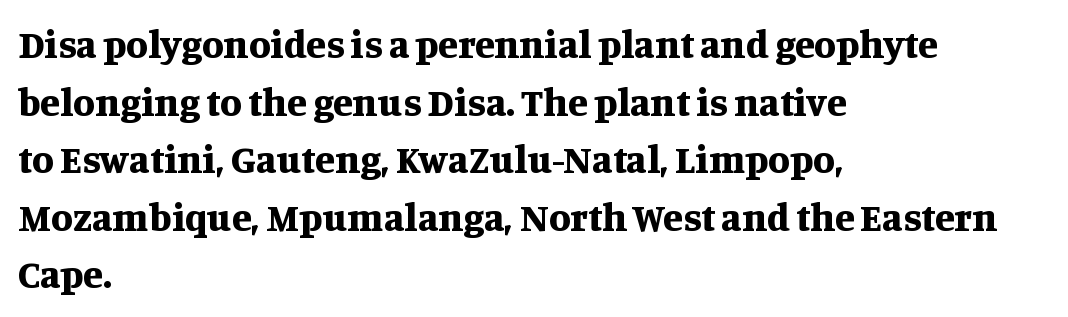
{"serif": "yes", "italic": "no", "bold": "yes", "weight": "bold", "width": "normal", "stroke_contrast": "medium", "x_height": "large", "monospaced": "no", "underline": "no", "align": "left", "line_spacing": "normal", "line_spacing_ratio": 1.44, "letter_spacing": "normal", "letter_spacing_em": 0.0, "glyph_px": 40}
